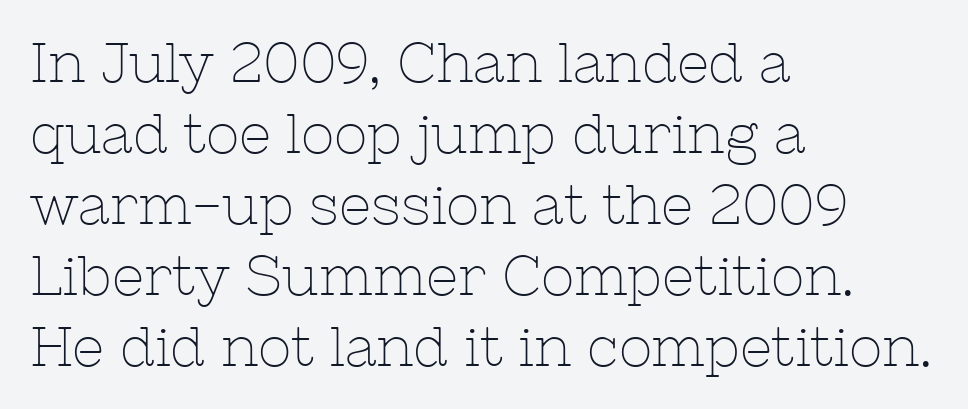
Q: Is the text bold? A: No.
Q: Is the text italic (slanted)? A: No, it is upright.
Q: Is the typeface a serif or a sans-serif typeface? A: Serif.
Q: Is the text underlined? A: No.
Q: How is the paragraph aligned? A: Left-aligned.
Q: Is the spacing between letters normal or unusually wide? A: Normal.
Q: Is the spacing between lines tight, normal or loose? A: Normal.
Q: Width (condensed, normal, or wide)? A: Normal.
Q: Stroke contrast? A: Low.
Q: x-height? A: Medium.
Q: Monospaced? A: No.
